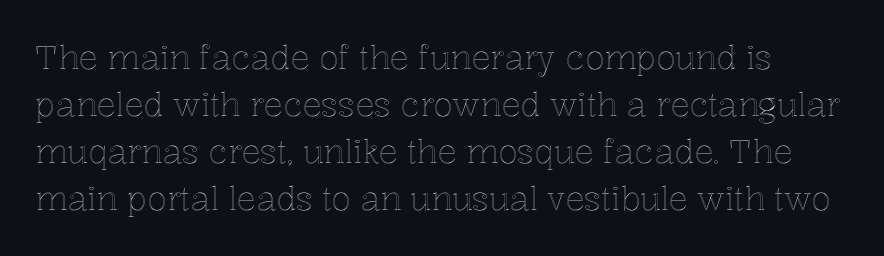
{"italic": "no", "width": "normal", "x_height": "medium", "monospaced": "no", "underline": "no", "line_spacing": "normal", "line_spacing_ratio": 1.47, "letter_spacing": "normal", "letter_spacing_em": 0.0, "glyph_px": 32}
